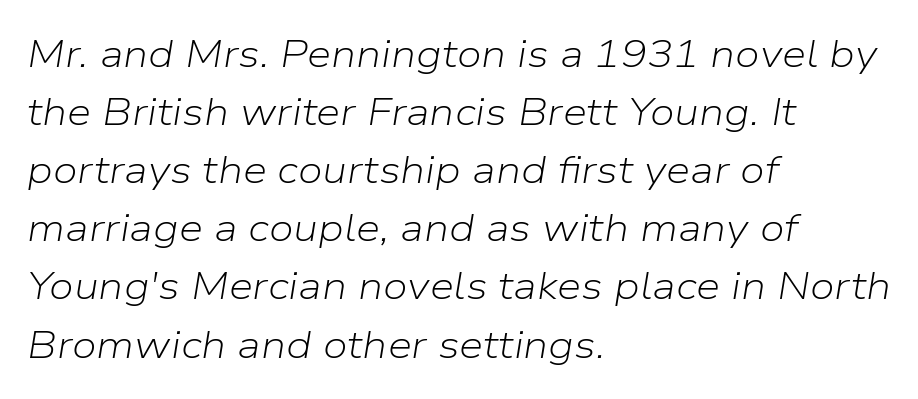
{"italic": "yes", "lean": "right", "slant_degrees": 9, "bold": "no", "weight": "light", "width": "normal", "stroke_contrast": "low", "x_height": "medium", "monospaced": "no", "underline": "no", "align": "left", "line_spacing": "normal", "line_spacing_ratio": 1.49, "letter_spacing": "normal", "letter_spacing_em": 0.0, "glyph_px": 39}
